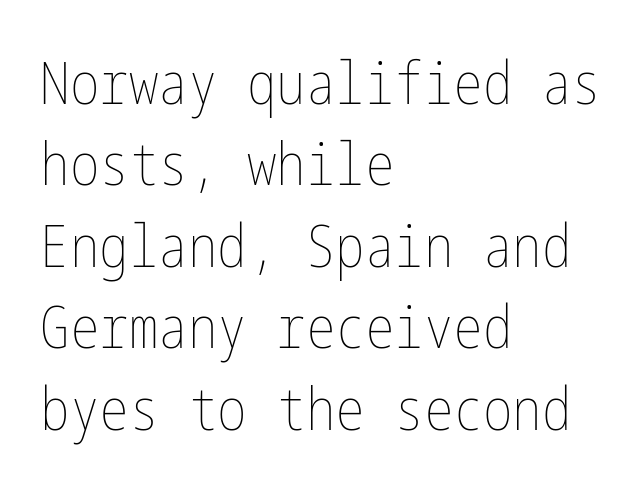
{"italic": "no", "bold": "no", "weight": "thin", "width": "condensed", "stroke_contrast": "low", "x_height": "medium", "underline": "no", "align": "left", "line_spacing": "normal", "line_spacing_ratio": 1.38, "letter_spacing": "normal", "letter_spacing_em": 0.0, "glyph_px": 59}
